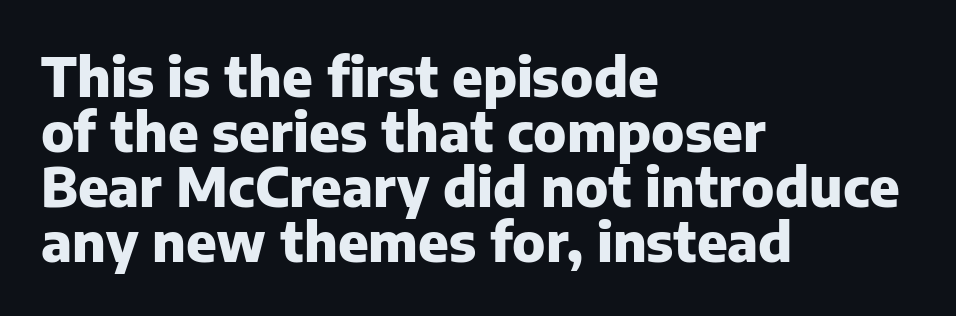
The typesetter chose a ragged-right arrangement here. Each letter keeps its own natural width here, so spacing adapts to shape. Rendered with straight, roman letterforms. The letterforms sit shoulder to shoulder at normal distance. The rendering uses a small line-height, squeezing the rows. Regarding serifs, this sample does without them.
